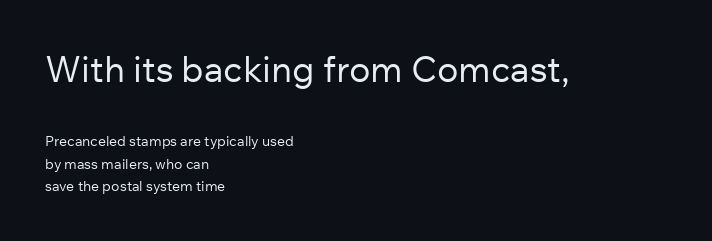
One-word summary of the alignment: left. Proportional: the letters do not fall into vertical columns. Reading down the column, the eye jumps a familiar distance to each next line. The typesetting does not lean heavy: it is not bold. Nope, not italic — everything's standing straight.
